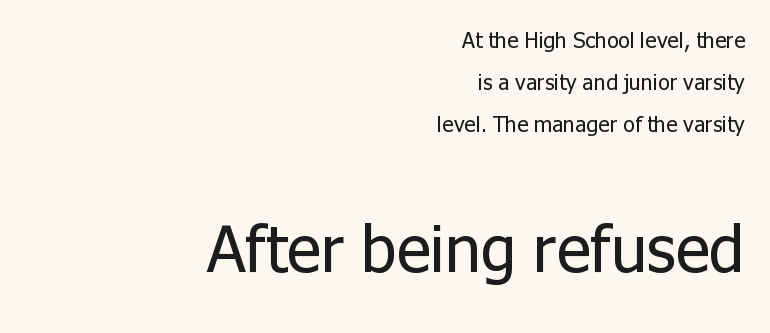
The image shows 66 px regular-weight sans-serif type, upright; set right-aligned, loose line spacing (1.9x), normal letter spacing, not underlined; the second (bottom) block is 3.0x larger; low stroke contrast and a medium x-height.
